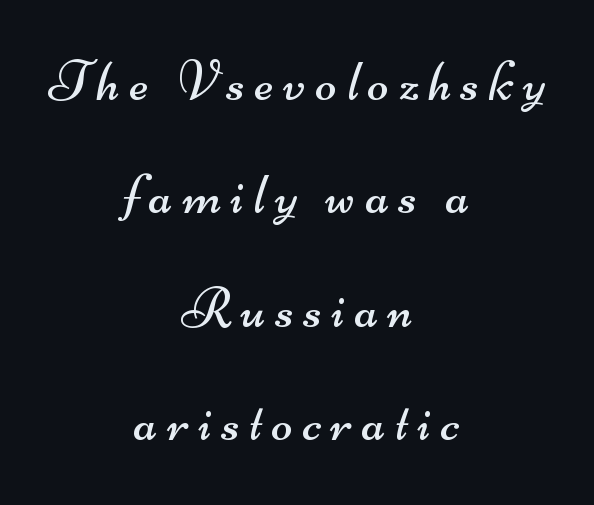
The image shows 57 px regular-weight, wide sans-serif type; set centered, loose line spacing (1.99x), not underlined; medium stroke contrast and a small x-height.
